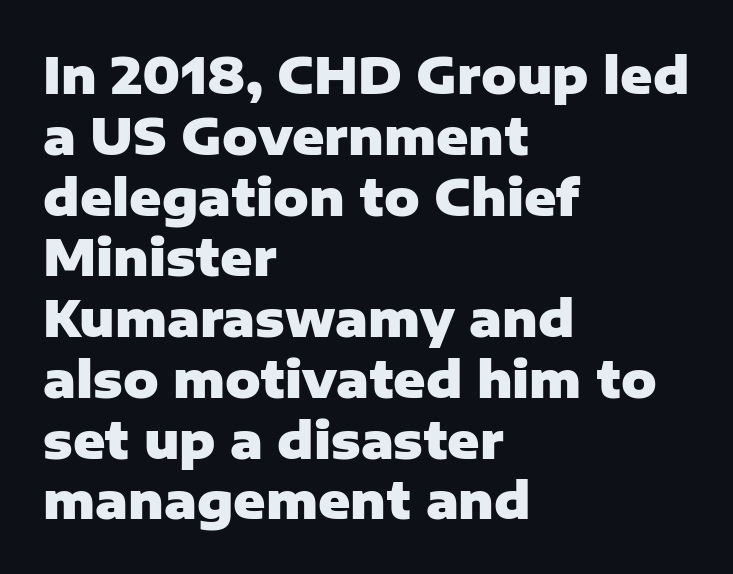
{"serif": "no", "italic": "no", "bold": "yes", "weight": "heavy", "width": "normal", "stroke_contrast": "low", "x_height": "medium", "monospaced": "no", "underline": "no", "align": "left", "line_spacing_ratio": 1.24, "letter_spacing": "normal", "letter_spacing_em": 0.0, "glyph_px": 49}
